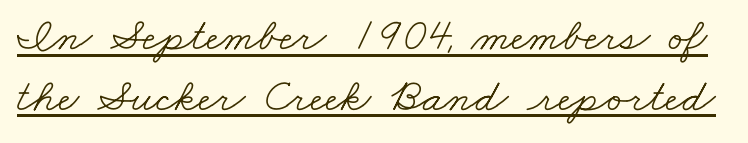
The image shows 47 px light, wide serif type; set normal line spacing (1.29x), normal letter spacing, underlined; low stroke contrast and a small x-height.
